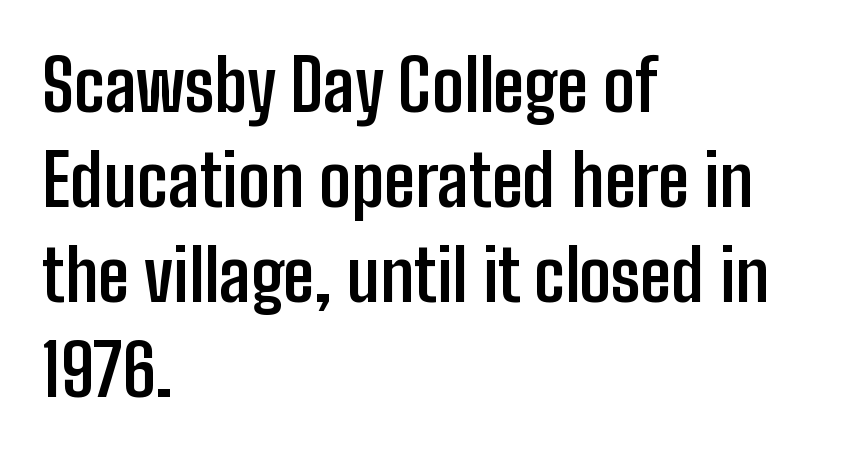
Q: Is the text bold? A: Yes.
Q: Is the text italic (slanted)? A: No, it is upright.
Q: Is the typeface a serif or a sans-serif typeface? A: Sans-serif.
Q: Is the text underlined? A: No.
Q: How is the paragraph aligned? A: Left-aligned.
Q: Is the spacing between letters normal or unusually wide? A: Normal.
Q: Is the spacing between lines tight, normal or loose? A: Normal.
Q: Width (condensed, normal, or wide)? A: Condensed.
Q: Stroke contrast? A: Low.
Q: x-height? A: Medium.
Q: Monospaced? A: No.
